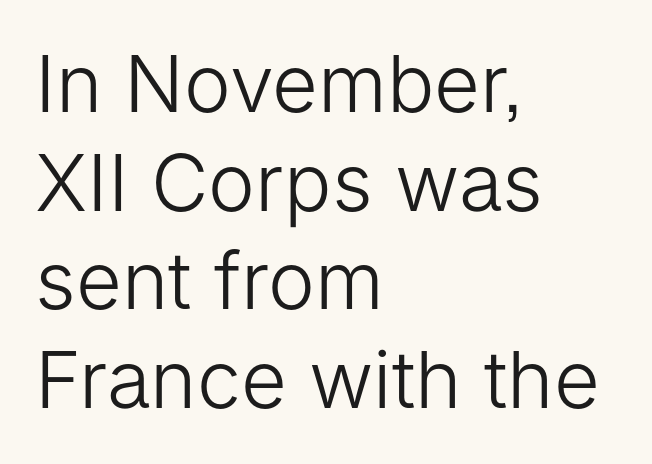
Q: Is the text bold? A: No.
Q: Is the text italic (slanted)? A: No, it is upright.
Q: Is the typeface a serif or a sans-serif typeface? A: Sans-serif.
Q: Is the text underlined? A: No.
Q: How is the paragraph aligned? A: Left-aligned.
Q: Is the spacing between letters normal or unusually wide? A: Normal.
Q: Is the spacing between lines tight, normal or loose? A: Normal.
Q: Width (condensed, normal, or wide)? A: Normal.
Q: Stroke contrast? A: Low.
Q: x-height? A: Medium.
Q: Monospaced? A: No.
